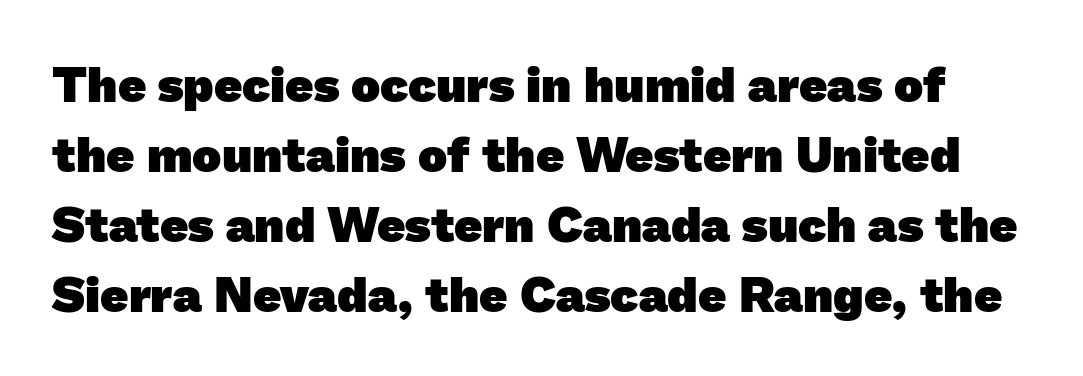
The image shows 49 px heavy sans-serif type; set normal line spacing (1.43x), normal letter spacing, not underlined; low stroke contrast and a medium x-height.
